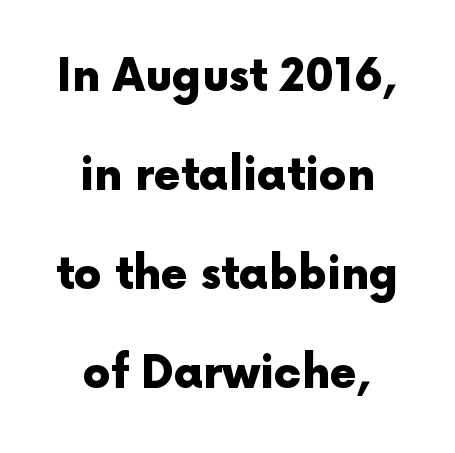
The image shows 44 px heavy sans-serif type, upright; set centered, loose line spacing (2.25x), normal letter spacing, not underlined; a medium x-height.
